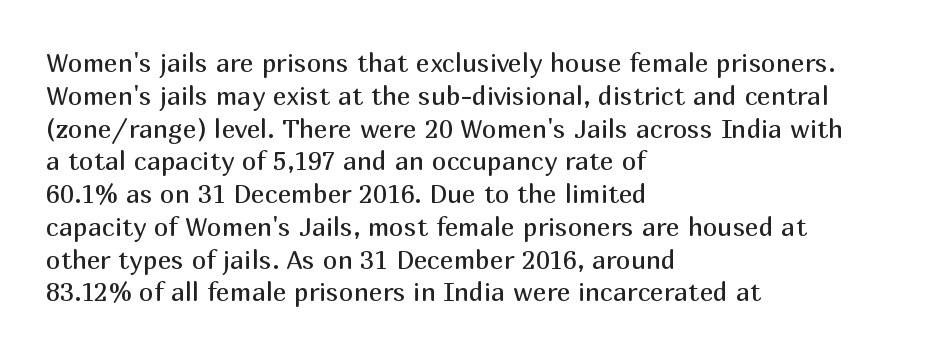
Q: Is the text bold? A: No.
Q: Is the text italic (slanted)? A: No, it is upright.
Q: Is the text underlined? A: No.
Q: How is the paragraph aligned? A: Left-aligned.
Q: Is the spacing between letters normal or unusually wide? A: Normal.
Q: Is the spacing between lines tight, normal or loose? A: Normal.
